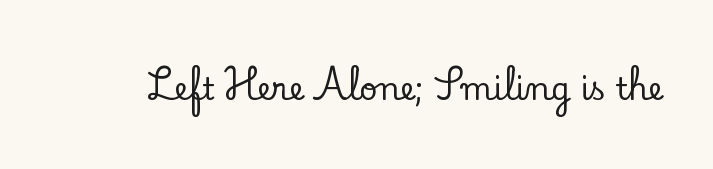
Q: Is the text italic (slanted)? A: No, it is upright.
Q: Is the typeface a serif or a sans-serif typeface? A: Serif.
Q: Is the text underlined? A: No.
Q: Is the spacing between letters normal or unusually wide? A: Normal.
Q: Width (condensed, normal, or wide)? A: Normal.
Q: Stroke contrast? A: Low.
Q: x-height? A: Small.
Q: Monospaced? A: No.
